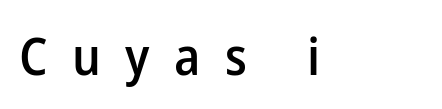
Q: Is the text bold? A: Semi-bold.
Q: Is the text italic (slanted)? A: No, it is upright.
Q: Is the typeface a serif or a sans-serif typeface? A: Sans-serif.
Q: Is the text underlined? A: No.
Q: How is the paragraph aligned? A: Left-aligned.
Q: Is the spacing between letters normal or unusually wide? A: Unusually wide.
Q: Width (condensed, normal, or wide)? A: Normal.
Q: Stroke contrast? A: Low.
Q: x-height? A: Medium.
Q: Monospaced? A: No.
